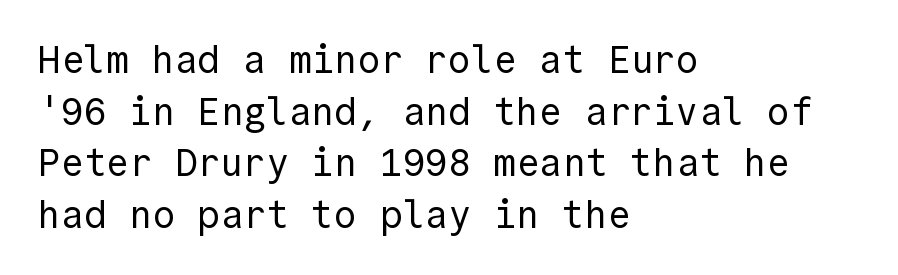
Line spacing here is normal. The typeface chosen for these lines omits serifs. Line beginnings align vertically; line endings do not. You could count columns in this text — the font is strictly monospaced.
